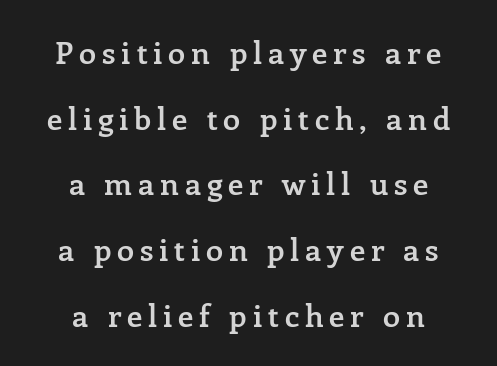
A typesetter would call this proportional, since set widths differ per character. You could fit nearly another row in the gap between these rows. Just letters on the line, the space beneath them empty. Tall strokes in this sample are plumb rather than angled. A student would call this center alignment; a typographer would say set centered.
